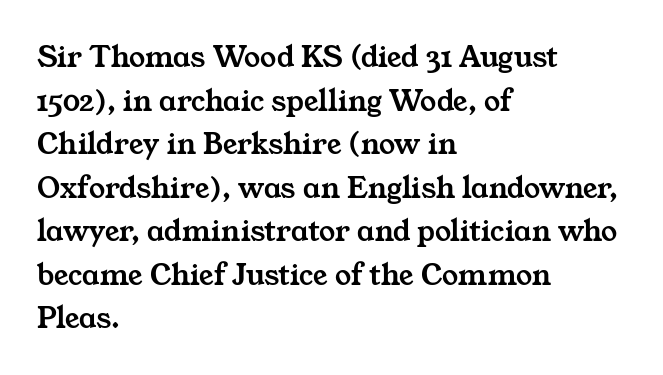
The image shows 32 px wide serif type; set left-aligned, normal line spacing (1.36x), normal letter spacing, not underlined; medium stroke contrast and a medium x-height.
